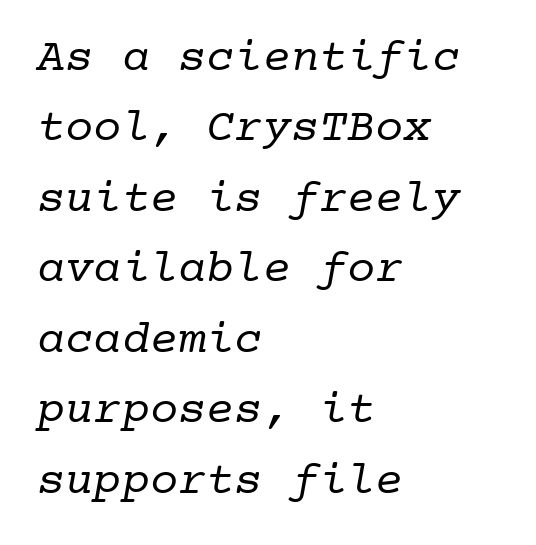
{"serif": "yes", "bold": "no", "weight": "regular", "width": "normal", "stroke_contrast": "low", "x_height": "medium", "monospaced": "yes", "underline": "no", "align": "left", "line_spacing": "normal", "line_spacing_ratio": 1.5, "letter_spacing": "normal", "letter_spacing_em": 0.0, "glyph_px": 47}
